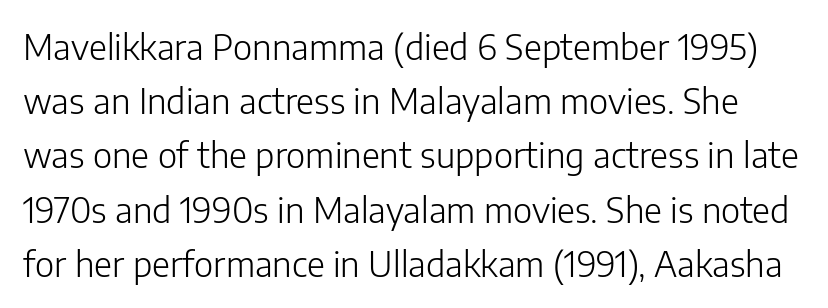
You can tell from the bare stems that sans-serif type was used. This is roman type, the default non-slanted kind. Characters follow at the spacing the type designer built in. Nobody drew a line under any word here. The strokes are not fattened; the text isn't bold.
